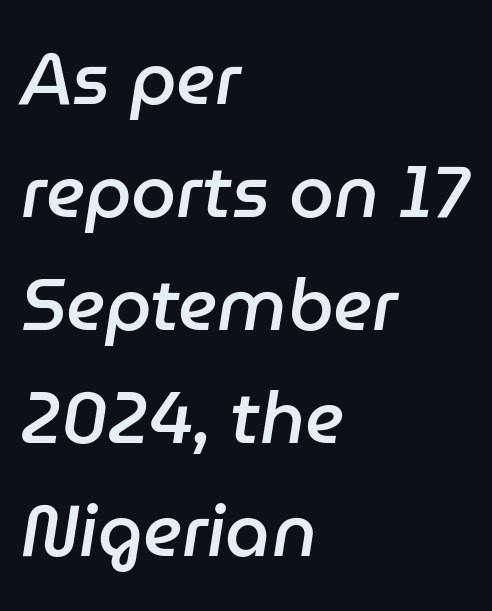
Q: Is the text bold? A: Semi-bold.
Q: Is the text italic (slanted)? A: Yes, it leans right by about 9 degrees.
Q: Is the text underlined? A: No.
Q: How is the paragraph aligned? A: Left-aligned.
Q: Is the spacing between letters normal or unusually wide? A: Normal.
Q: Is the spacing between lines tight, normal or loose? A: Normal.
Q: Width (condensed, normal, or wide)? A: Normal.
Q: Stroke contrast? A: Low.
Q: x-height? A: Medium.
Q: Monospaced? A: No.
